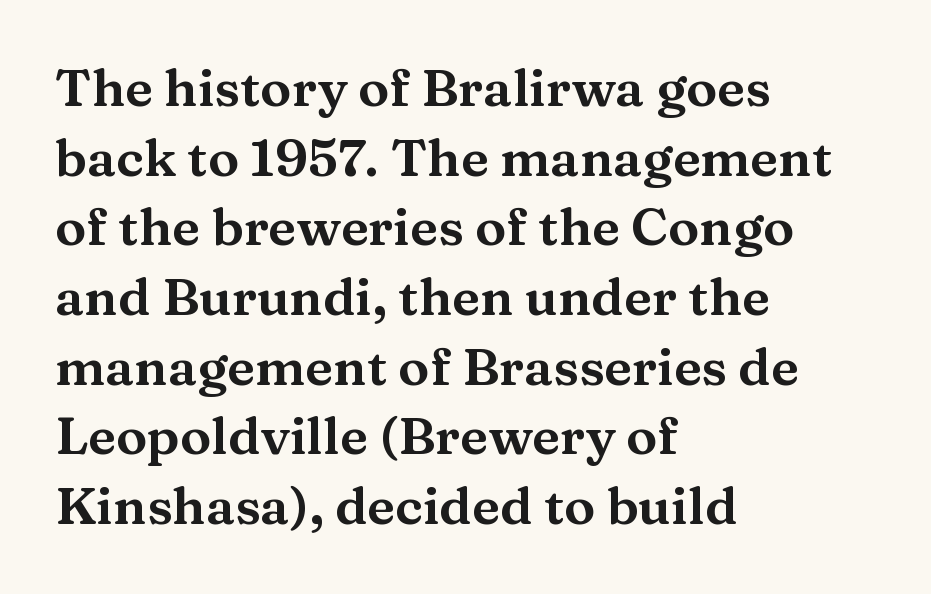
{"serif": "yes", "italic": "no", "width": "wide", "stroke_contrast": "medium", "x_height": "medium", "monospaced": "no", "underline": "no", "align": "left", "line_spacing": "normal", "line_spacing_ratio": 1.34, "letter_spacing": "normal", "letter_spacing_em": 0.0, "glyph_px": 52}
